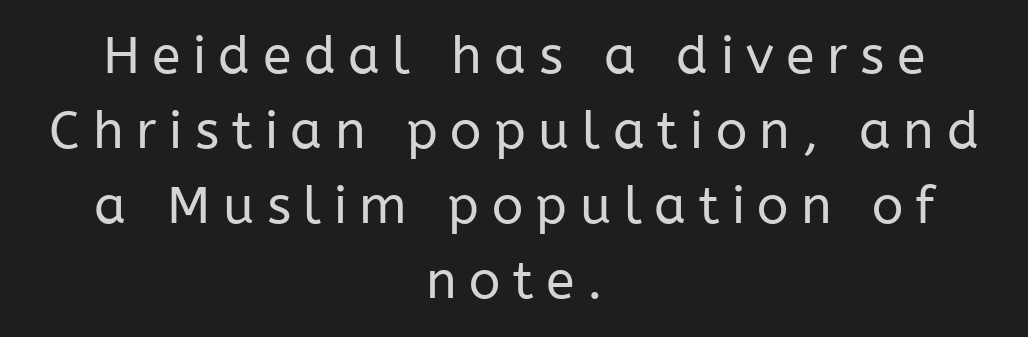
Is the letter spacing exaggerated? Yes — the characters are pushed far apart. The passage is arranged like a title page — every line centered. The font sits on the lighter half of the weight spectrum, regular included. Any mark beneath the type? The region is blank. This is the regular roman posture of the typeface.
